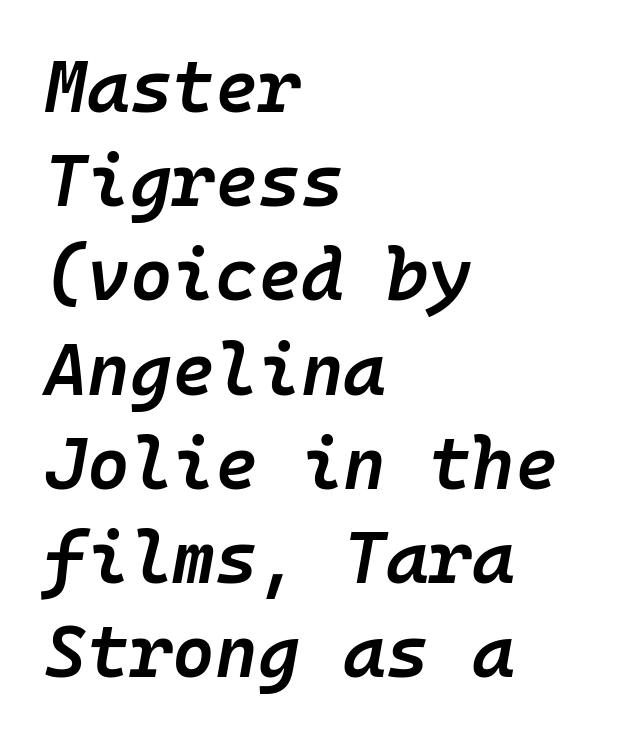
The space between consecutive lines is moderate. What stands out about the letter spacing? Nothing — it is the standard amount. Anything drawn beneath the words? Only blank space. It's the slanting kind of type. This sample has the even, mechanical cadence of fixed-width lettering.
